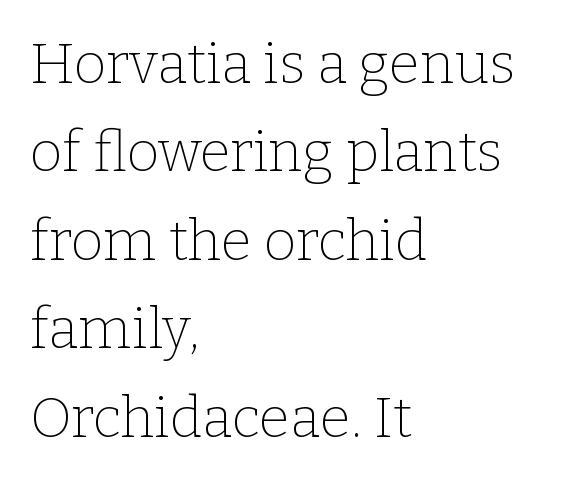
Q: Is the text bold? A: No.
Q: Is the text italic (slanted)? A: No, it is upright.
Q: Is the typeface a serif or a sans-serif typeface? A: Serif.
Q: Is the text underlined? A: No.
Q: How is the paragraph aligned? A: Left-aligned.
Q: Is the spacing between letters normal or unusually wide? A: Normal.
Q: Is the spacing between lines tight, normal or loose? A: Normal.
Q: Width (condensed, normal, or wide)? A: Normal.
Q: Stroke contrast? A: Low.
Q: x-height? A: Medium.
Q: Monospaced? A: No.
